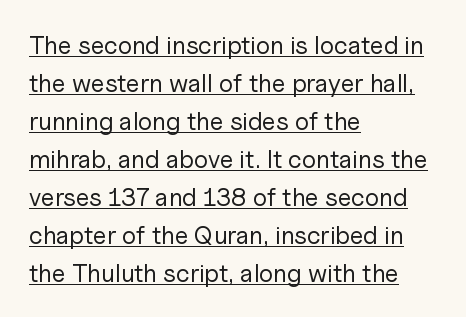
{"italic": "no", "bold": "no", "underline": "yes", "align": "left", "line_spacing": "normal", "line_spacing_ratio": 1.52, "letter_spacing": "normal", "letter_spacing_em": 0.0, "glyph_px": 25}
